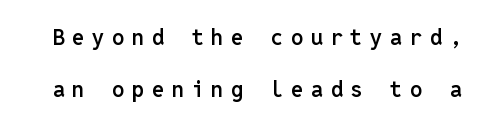
The image shows 22 px text type, upright; set loose line spacing (2.37x), unusually wide letter spacing (+0.34 em), not underlined.
